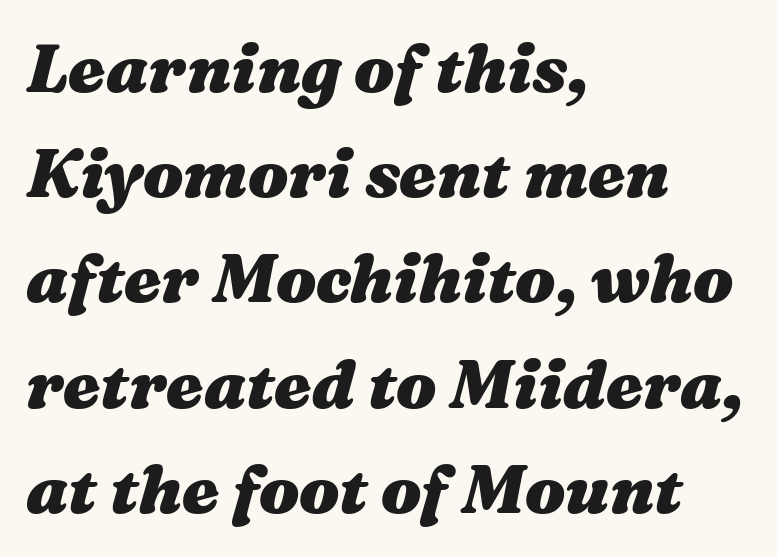
The image shows 67 px heavy, wide type, italic (leaning right); set left-aligned, normal line spacing (1.57x), normal letter spacing, not underlined; medium stroke contrast and a medium x-height.
